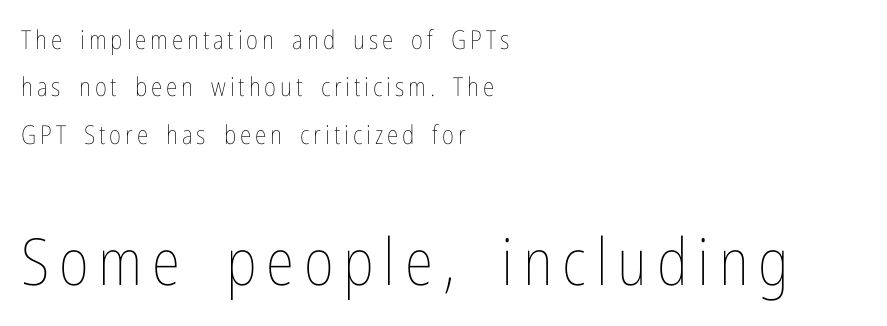
Q: Is the text bold? A: No.
Q: Is the text italic (slanted)? A: No, it is upright.
Q: Is the text underlined? A: No.
Q: How is the paragraph aligned? A: Left-aligned.
Q: Which block of text is set in a larger size, the first (top) or the second (bottom)? A: The second (bottom) one.
Q: Width (condensed, normal, or wide)? A: Condensed.
Q: Stroke contrast? A: Low.
Q: x-height? A: Medium.
Q: Monospaced? A: No.
